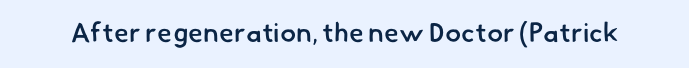
The gaps between neighbouring characters are ordinary and unremarkable. Unmarked baselines from the first word to the last. Semibold letterforms, between regular and bold.
